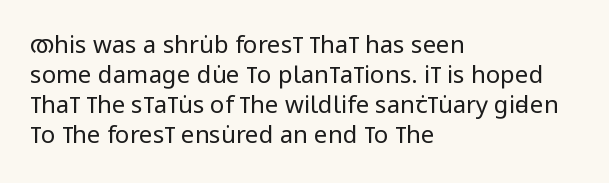
{"italic": "no", "bold": "no", "underline": "no", "align": "left", "line_spacing": "normal", "line_spacing_ratio": 1.25, "letter_spacing": "normal", "letter_spacing_em": 0.0, "glyph_px": 24}
